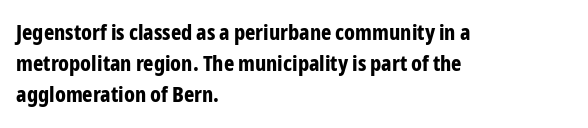
{"italic": "no", "bold": "yes", "underline": "no", "align": "left", "line_spacing": "normal", "line_spacing_ratio": 1.4, "letter_spacing": "normal", "letter_spacing_em": 0.0, "glyph_px": 22}
